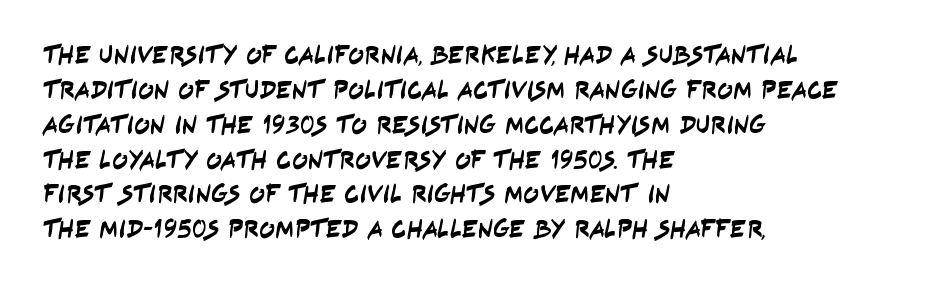
{"underline": "no", "align": "left", "line_spacing": "normal", "line_spacing_ratio": 1.34, "letter_spacing": "normal", "letter_spacing_em": 0.0, "glyph_px": 26}
